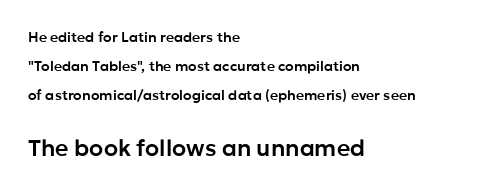
Q: Is the text italic (slanted)? A: No, it is upright.
Q: Is the text underlined? A: No.
Q: How is the paragraph aligned? A: Left-aligned.
Q: Is the spacing between letters normal or unusually wide? A: Normal.
Q: Is the spacing between lines tight, normal or loose? A: Loose.
Q: Which block of text is set in a larger size, the first (top) or the second (bottom)? A: The second (bottom) one.
